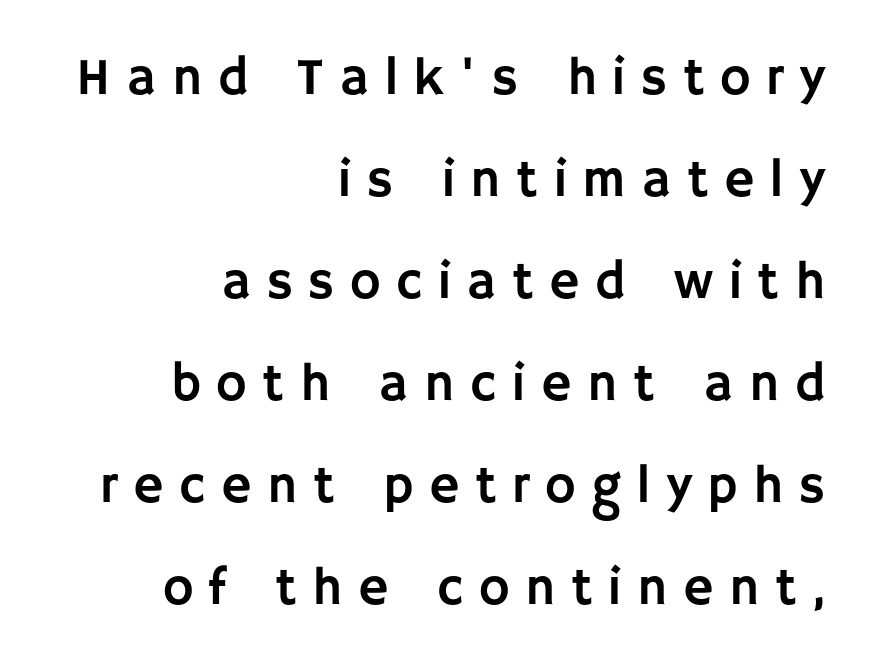
The image shows 52 px sans-serif type, upright; set right-aligned, loose line spacing (1.96x), unusually wide letter spacing (+0.3 em), not underlined; low stroke contrast and a large x-height.
